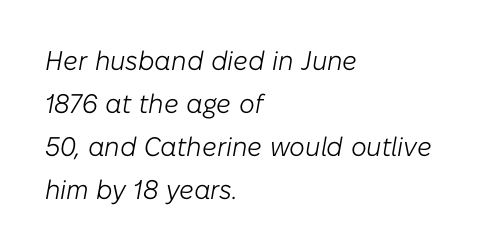
These lines keep a tight, regular rhythm from letter to letter. Weight: regular or lighter. The setting favours the left margin, as ordinary paragraphs usually do. Observe the lean: these are italic letterforms. Lines of text with bare space underneath. The space between consecutive lines is moderate.
